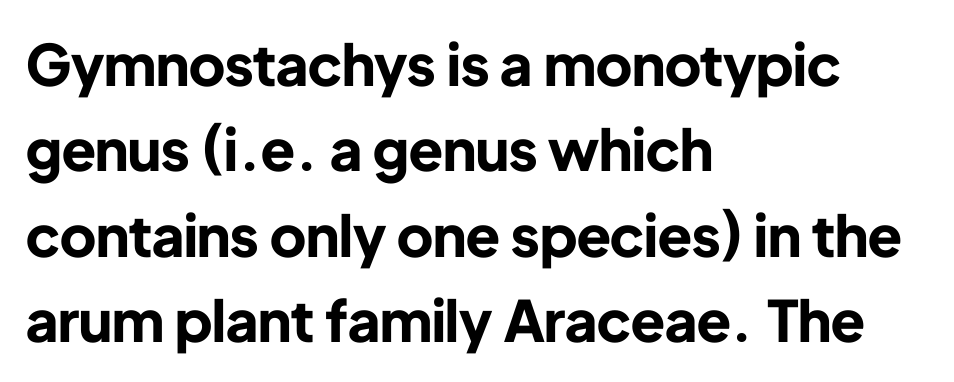
The rag falls on the right side of this text block. Letter spacing: default. Do the letters lean? They stand straight. Underlining? Definitely not there. Vertically, the passage feels balanced, rows spaced as you'd expect. Do the characters align in a grid? No, the font is proportional.
